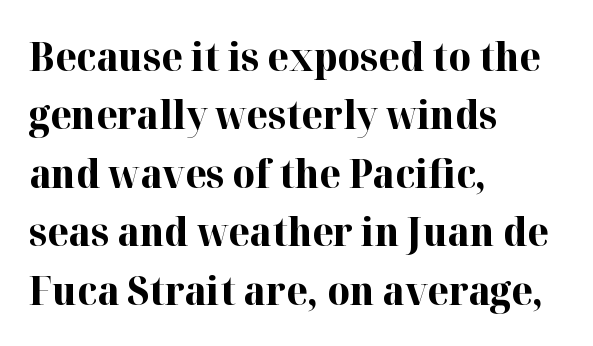
Q: Is the text bold? A: Yes.
Q: Is the text italic (slanted)? A: No, it is upright.
Q: Is the typeface a serif or a sans-serif typeface? A: Serif.
Q: Is the text underlined? A: No.
Q: How is the paragraph aligned? A: Left-aligned.
Q: Is the spacing between letters normal or unusually wide? A: Normal.
Q: Is the spacing between lines tight, normal or loose? A: Normal.
Q: Width (condensed, normal, or wide)? A: Normal.
Q: Stroke contrast? A: High.
Q: x-height? A: Medium.
Q: Monospaced? A: No.
